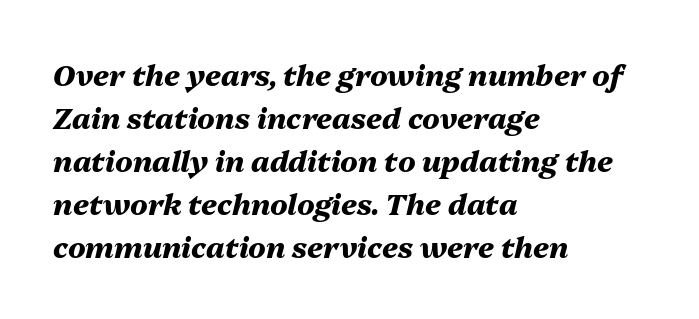
Q: Is the text bold? A: Yes.
Q: Is the text italic (slanted)? A: Yes, it leans right by about 13 degrees.
Q: Is the text underlined? A: No.
Q: How is the paragraph aligned? A: Left-aligned.
Q: Is the spacing between letters normal or unusually wide? A: Normal.
Q: Is the spacing between lines tight, normal or loose? A: Normal.
Q: Width (condensed, normal, or wide)? A: Normal.
Q: Stroke contrast? A: Medium.
Q: x-height? A: Medium.
Q: Monospaced? A: No.
